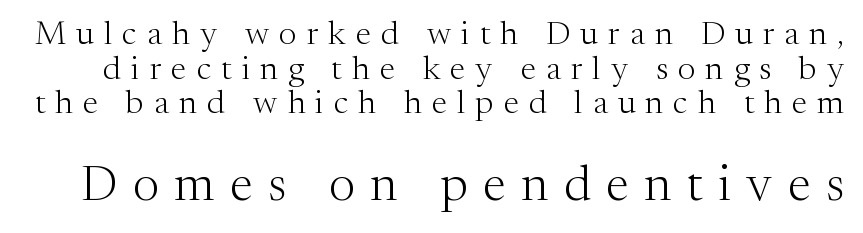
Q: Is the text bold? A: No.
Q: Is the text italic (slanted)? A: No, it is upright.
Q: Is the typeface a serif or a sans-serif typeface? A: Serif.
Q: Is the text underlined? A: No.
Q: Is the spacing between letters normal or unusually wide? A: Unusually wide.
Q: Is the spacing between lines tight, normal or loose? A: Tight.
Q: Which block of text is set in a larger size, the first (top) or the second (bottom)? A: The second (bottom) one.
Q: Width (condensed, normal, or wide)? A: Normal.
Q: Stroke contrast? A: Medium.
Q: x-height? A: Medium.
Q: Monospaced? A: No.
